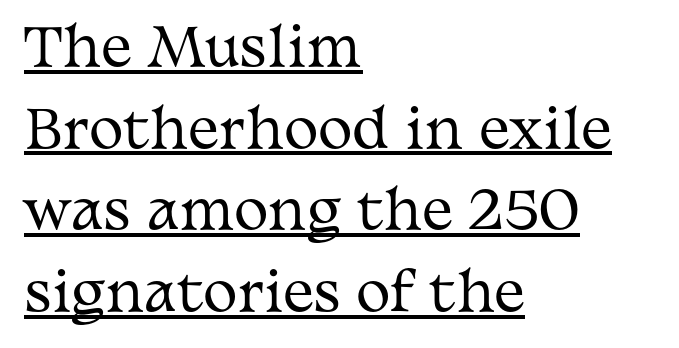
Q: Is the text bold? A: No.
Q: Is the text italic (slanted)? A: No, it is upright.
Q: Is the typeface a serif or a sans-serif typeface? A: Serif.
Q: Is the text underlined? A: Yes.
Q: How is the paragraph aligned? A: Left-aligned.
Q: Is the spacing between letters normal or unusually wide? A: Normal.
Q: Is the spacing between lines tight, normal or loose? A: Normal.
Q: Width (condensed, normal, or wide)? A: Wide.
Q: Stroke contrast? A: Medium.
Q: x-height? A: Medium.
Q: Monospaced? A: No.
